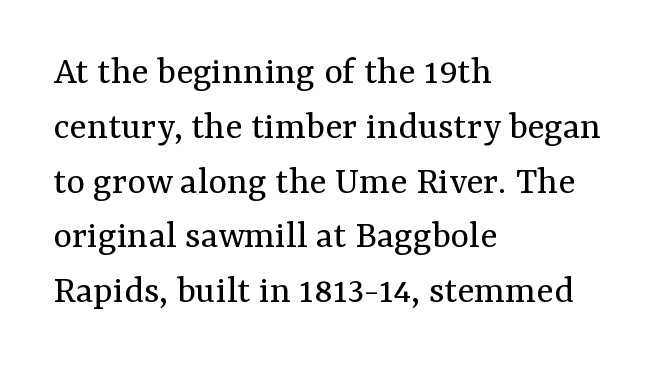
The image shows 40 px regular-weight serif type, upright; set left-aligned, normal line spacing (1.37x), normal letter spacing, not underlined; medium stroke contrast and a medium x-height.
